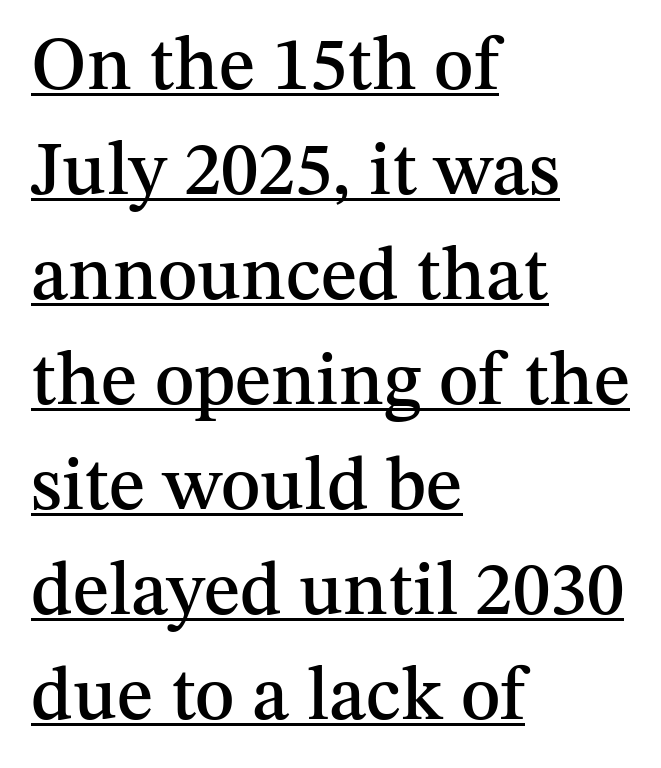
The rendering uses the underline text-decoration. The type is set solid horizontally, with unmodified tracking. Posture: straight, roman, zero tilt. Summary of vertical rhythm: regular, with standard interline spacing. Character widths vary here, with narrow letters taking less room than wide ones.
